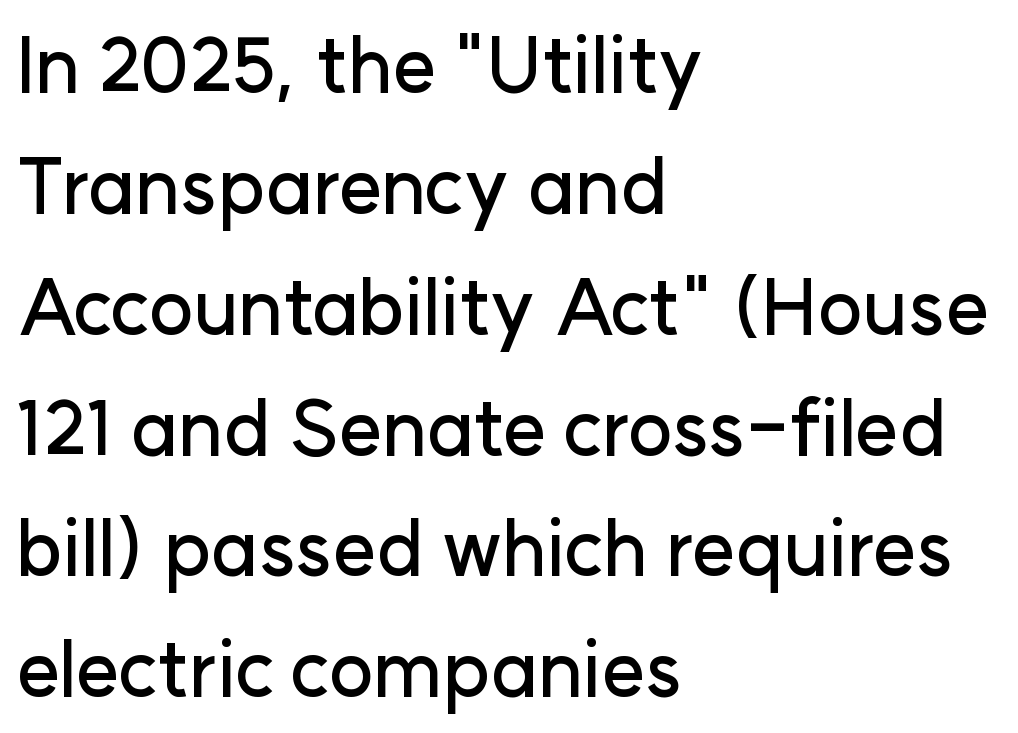
The image shows 76 px sans-serif type, upright; set left-aligned, normal line spacing (1.59x), normal letter spacing, not underlined; low stroke contrast and a medium x-height.
